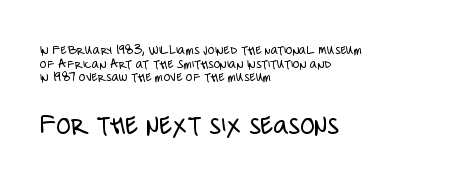
{"serif": "no", "italic": "no", "bold": "no", "weight": "light", "width": "condensed", "stroke_contrast": "low", "x_height": "large", "monospaced": "no", "underline": "no", "align": "left", "line_spacing": "tight", "line_spacing_ratio": 0.98, "letter_spacing": "normal", "letter_spacing_em": 0.0, "larger_block": "second", "size_ratio": 2.07, "glyph_px": 29}
